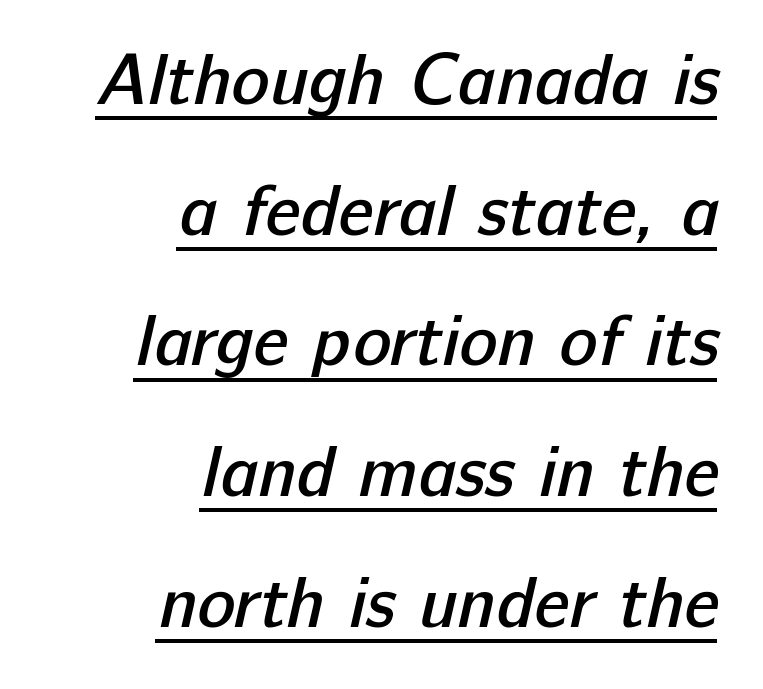
{"serif": "no", "bold": "semi", "weight": "semibold", "width": "normal", "stroke_contrast": "low", "x_height": "medium", "monospaced": "no", "underline": "yes", "align": "right", "line_spacing_ratio": 1.84, "letter_spacing": "normal", "letter_spacing_em": 0.0, "glyph_px": 71}
